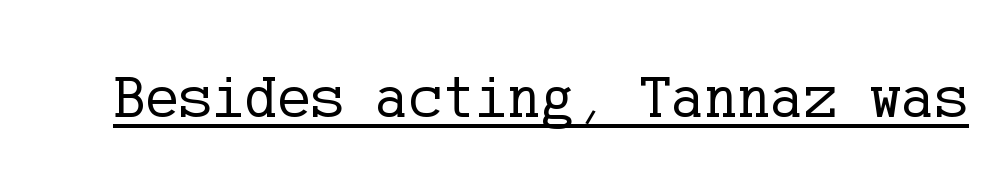
Q: Is the text bold? A: No.
Q: Is the text italic (slanted)? A: No, it is upright.
Q: Is the typeface a serif or a sans-serif typeface? A: Serif.
Q: Is the text underlined? A: Yes.
Q: Is the spacing between letters normal or unusually wide? A: Normal.
Q: Width (condensed, normal, or wide)? A: Normal.
Q: Stroke contrast? A: Low.
Q: x-height? A: Medium.
